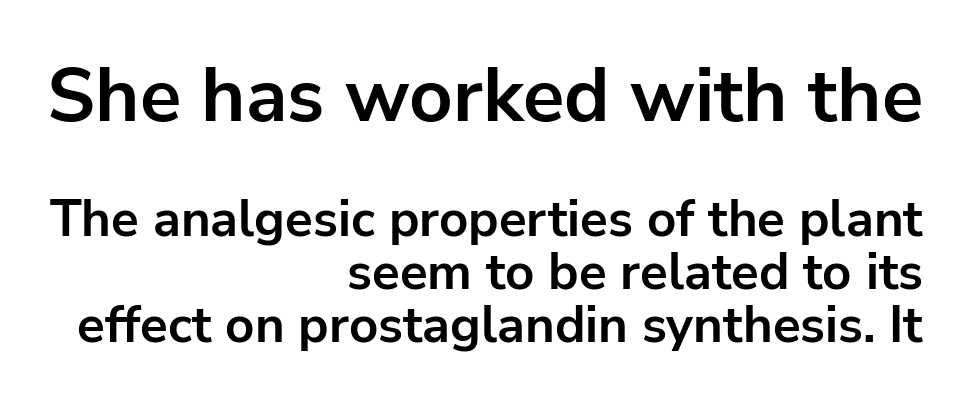
Q: Is the text bold? A: Yes.
Q: Is the text italic (slanted)? A: No, it is upright.
Q: Is the typeface a serif or a sans-serif typeface? A: Sans-serif.
Q: Is the text underlined? A: No.
Q: How is the paragraph aligned? A: Right-aligned.
Q: Is the spacing between letters normal or unusually wide? A: Normal.
Q: Is the spacing between lines tight, normal or loose? A: Tight.
Q: Which block of text is set in a larger size, the first (top) or the second (bottom)? A: The first (top) one.
Q: Width (condensed, normal, or wide)? A: Normal.
Q: Stroke contrast? A: Low.
Q: x-height? A: Medium.
Q: Monospaced? A: No.
